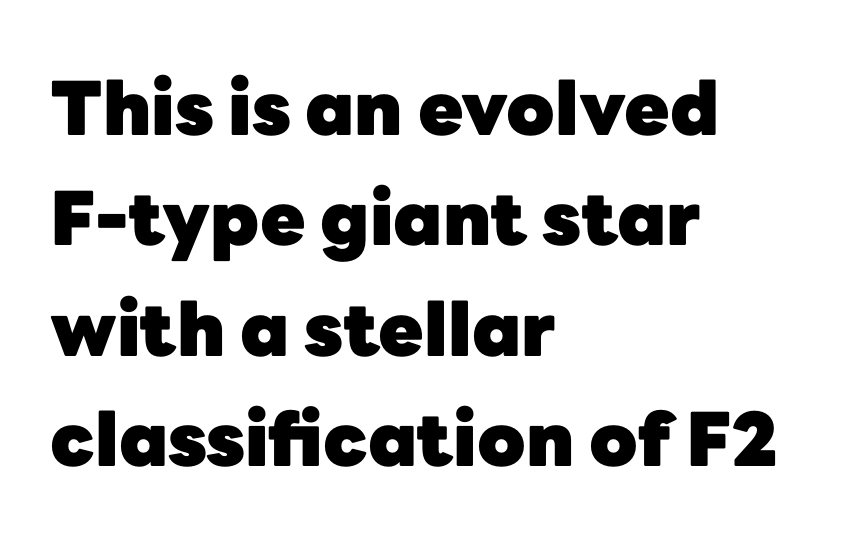
The image shows 74 px heavy sans-serif type, upright; set left-aligned, normal line spacing (1.49x), normal letter spacing, not underlined; low stroke contrast and a medium x-height.
